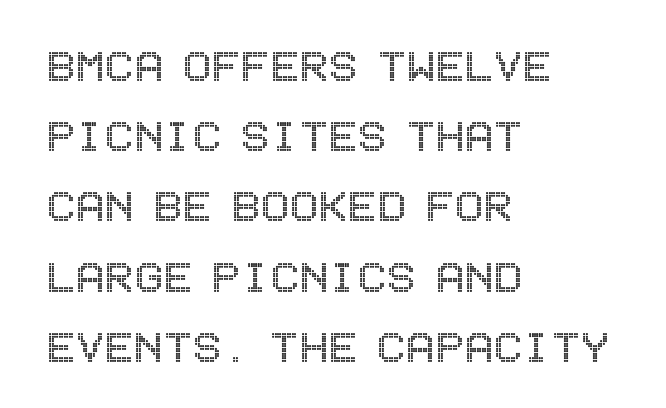
{"italic": "no", "width": "condensed", "x_height": "large", "underline": "no", "align": "left", "line_spacing": "normal", "line_spacing_ratio": 1.3, "letter_spacing": "normal", "letter_spacing_em": 0.0, "glyph_px": 54}
